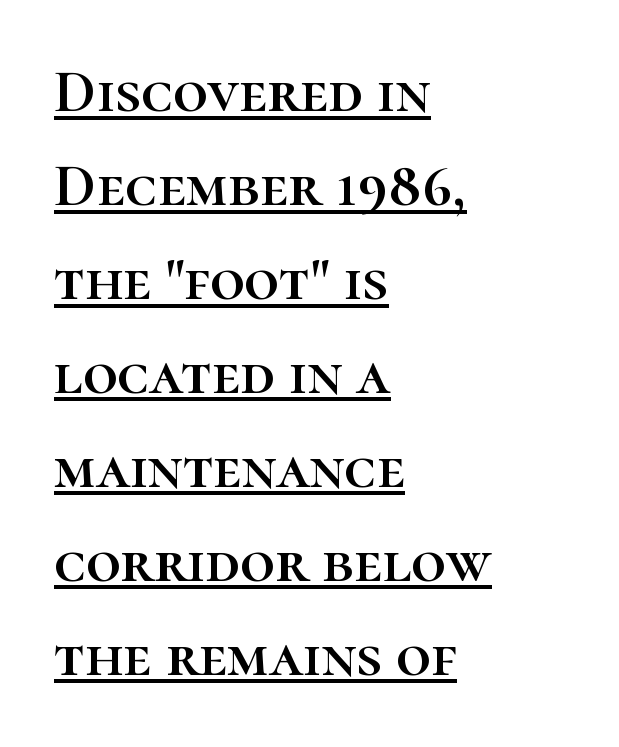
This rendering features underlined lettering. The tracking reads as untouched default to a designer's eye. Visually the block forms a straight wall on the left and a jagged coastline on the right. Honestly, the row spacing looks completely unremarkable.
